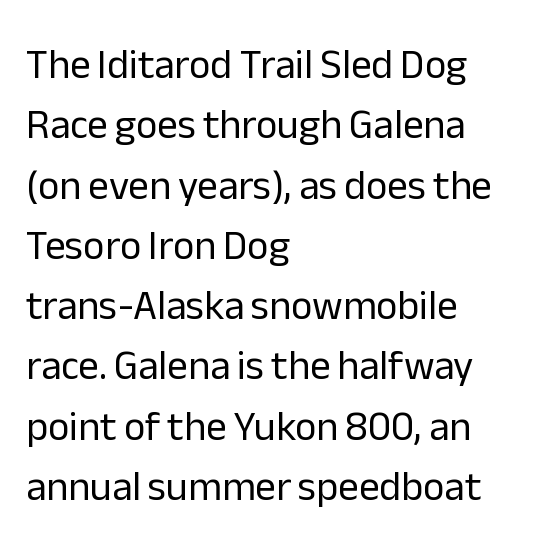
{"serif": "no", "italic": "no", "bold": "no", "weight": "regular", "width": "normal", "stroke_contrast": "low", "x_height": "medium", "monospaced": "no", "underline": "no", "align": "left", "line_spacing": "normal", "line_spacing_ratio": 1.47, "letter_spacing": "normal", "letter_spacing_em": 0.0, "glyph_px": 41}
